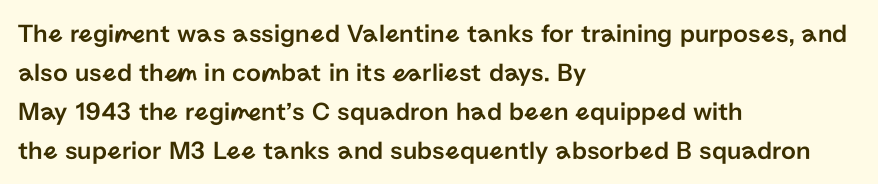
Q: Is the text italic (slanted)? A: No, it is upright.
Q: Is the text underlined? A: No.
Q: How is the paragraph aligned? A: Left-aligned.
Q: Is the spacing between letters normal or unusually wide? A: Normal.
Q: Is the spacing between lines tight, normal or loose? A: Normal.
